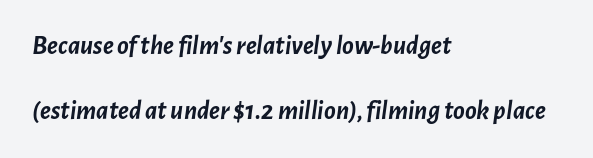
The image shows 27 px bold type, italic (leaning right); set left-aligned, loose line spacing (2.41x), normal letter spacing, not underlined.
